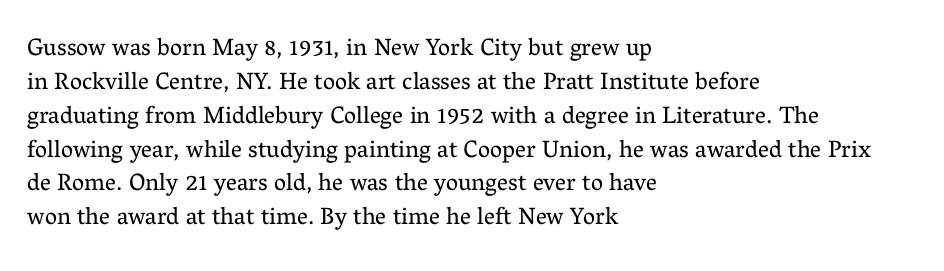
Decoration check: the copy has no underline. Teacher's note: observe the even left margin — that is flush-left alignment. Interline gaps are of average width in this sample. No chunkiness to these letters — they're not bold. These lines were composed using upright roman letters.
